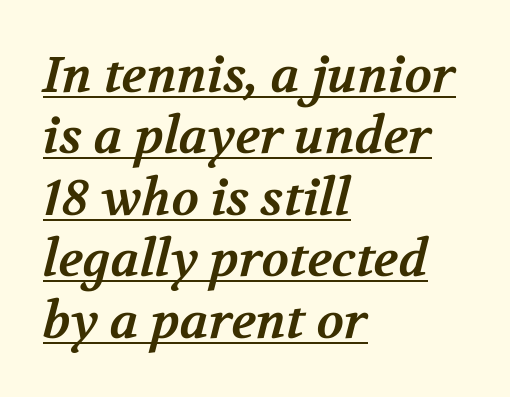
{"serif": "yes", "bold": "yes", "weight": "bold", "width": "normal", "stroke_contrast": "medium", "x_height": "medium", "monospaced": "no", "underline": "yes", "align": "left", "line_spacing_ratio": 1.23, "letter_spacing": "normal", "letter_spacing_em": 0.0, "glyph_px": 50}
